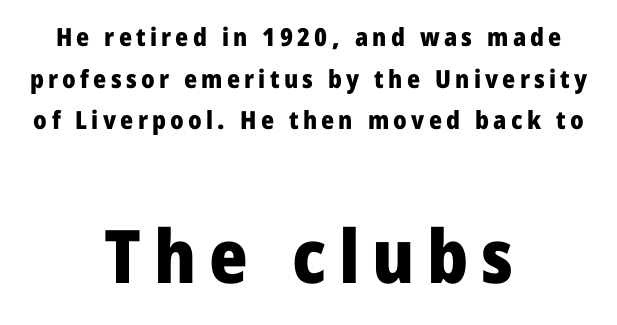
Q: Is the text bold? A: Yes.
Q: Is the text italic (slanted)? A: No, it is upright.
Q: Is the typeface a serif or a sans-serif typeface? A: Sans-serif.
Q: Is the text underlined? A: No.
Q: How is the paragraph aligned? A: Centered.
Q: Is the spacing between lines tight, normal or loose? A: Normal.
Q: Which block of text is set in a larger size, the first (top) or the second (bottom)? A: The second (bottom) one.
Q: Width (condensed, normal, or wide)? A: Normal.
Q: Stroke contrast? A: Low.
Q: x-height? A: Medium.
Q: Monospaced? A: No.
